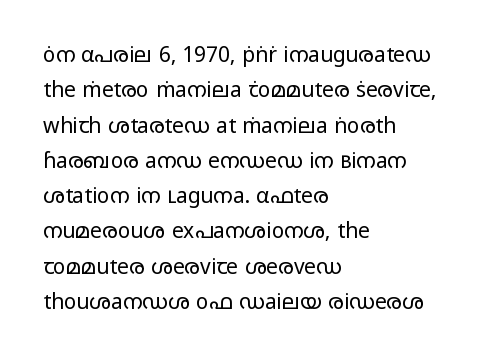
Default kerning and tracking; the words read as compact shapes. The lines in this sample share a left origin and differ only in where they stop. No heavy texture on the line: the type isn't bold. Type without underlining. This block has exactly the height ordinary leading produces.
